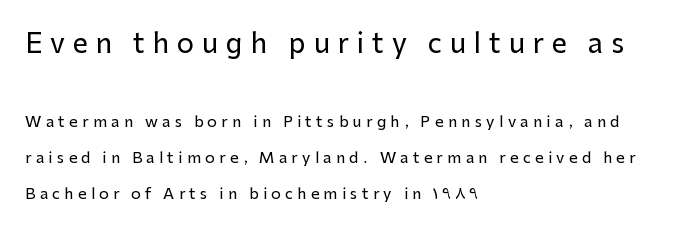
The image shows 27 px text type, upright; set left-aligned, loose line spacing (2.39x), unusually wide letter spacing (+0.29 em), not underlined; the first (top) block is 1.8x larger.
